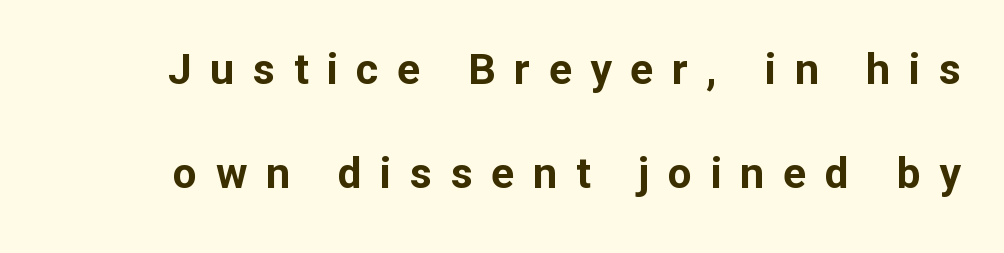
The characters look thick and weighty, a clear bold. Each row of text sits above clean, open space. Horizontal bands of white between lines are thick stripes. Loose tracking; the words dissolve into strings of separated letters. Does the type have serifs? No, each stem ends abruptly. Note the varied advance widths — an 'i' is clearly narrower than an 'm'.
